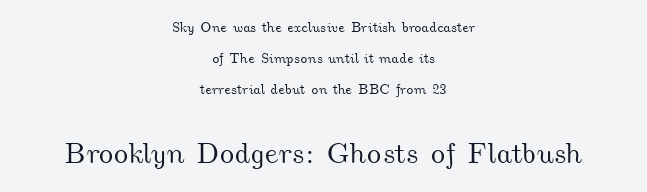
{"width": "wide", "stroke_contrast": "medium", "x_height": "small", "monospaced": "no", "underline": "no", "align": "center", "line_spacing": "loose", "line_spacing_ratio": 2.23, "letter_spacing": "normal", "letter_spacing_em": 0.0, "larger_block": "second", "size_ratio": 2.07, "glyph_px": 29}
